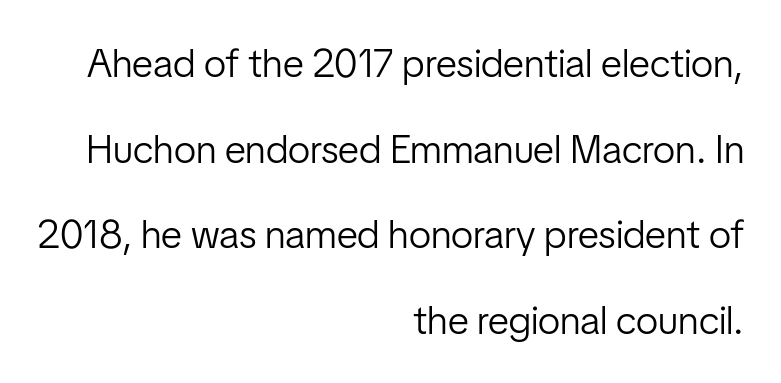
The lettering holds an erect, upright posture throughout. Letters rest on an invisible, unmarked baseline. Character widths vary here, with narrow letters taking less room than wide ones. The passage shown stacks its lines with a broad gap.
